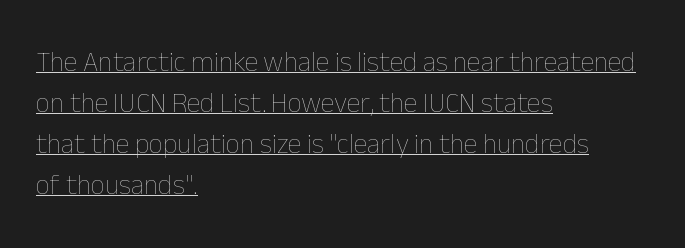
{"italic": "no", "bold": "no", "weight": "thin", "width": "normal", "stroke_contrast": "low", "x_height": "medium", "monospaced": "no", "underline": "yes", "align": "left", "line_spacing": "normal", "line_spacing_ratio": 1.46, "letter_spacing": "normal", "letter_spacing_em": 0.0, "glyph_px": 28}
